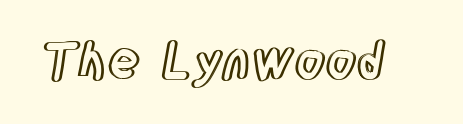
Q: Is the text italic (slanted)? A: Yes.
Q: Is the text underlined? A: No.
Q: Is the spacing between letters normal or unusually wide? A: Normal.
Q: Width (condensed, normal, or wide)? A: Condensed.
Q: x-height? A: Large.
Q: Monospaced? A: No.
